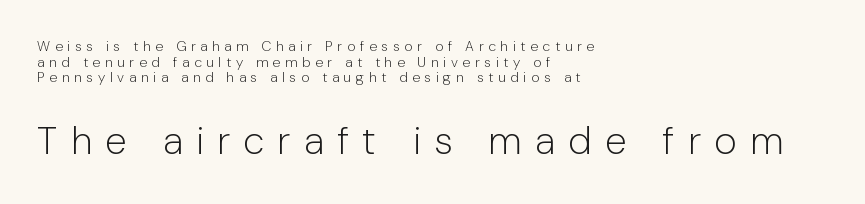
The image shows 39 px light sans-serif type, upright; set left-aligned, tight line spacing (1.11x), unusually wide letter spacing (+0.34 em), not underlined; the second (bottom) block is 2.79x larger; low stroke contrast and a medium x-height.
